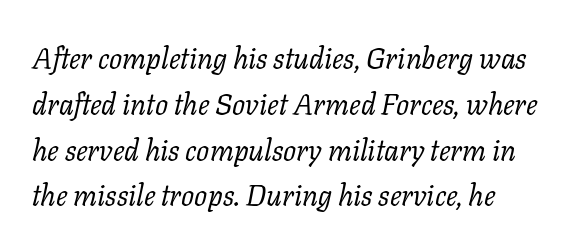
Q: Is the text bold? A: No.
Q: Is the text italic (slanted)? A: Yes, it leans right by about 11 degrees.
Q: Is the typeface a serif or a sans-serif typeface? A: Serif.
Q: Is the text underlined? A: No.
Q: How is the paragraph aligned? A: Left-aligned.
Q: Is the spacing between letters normal or unusually wide? A: Normal.
Q: Is the spacing between lines tight, normal or loose? A: Normal.
Q: Width (condensed, normal, or wide)? A: Normal.
Q: Stroke contrast? A: Low.
Q: x-height? A: Medium.
Q: Monospaced? A: No.
